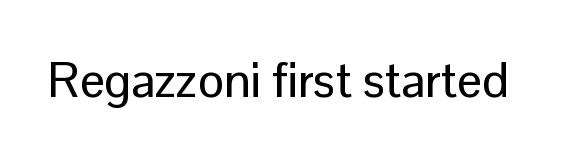
{"serif": "no", "italic": "no", "width": "normal", "stroke_contrast": "low", "x_height": "medium", "monospaced": "no", "underline": "no", "letter_spacing": "normal", "letter_spacing_em": 0.0, "glyph_px": 49}
